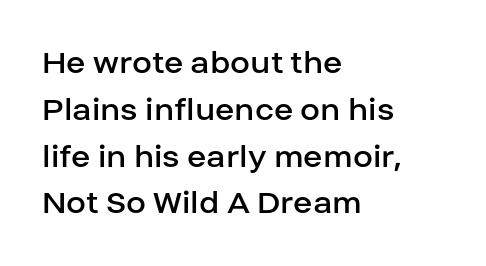
Q: Is the text bold? A: No.
Q: Is the text italic (slanted)? A: No, it is upright.
Q: Is the typeface a serif or a sans-serif typeface? A: Sans-serif.
Q: Is the text underlined? A: No.
Q: How is the paragraph aligned? A: Left-aligned.
Q: Is the spacing between letters normal or unusually wide? A: Normal.
Q: Is the spacing between lines tight, normal or loose? A: Normal.
Q: Width (condensed, normal, or wide)? A: Normal.
Q: Stroke contrast? A: Low.
Q: x-height? A: Large.
Q: Monospaced? A: No.
